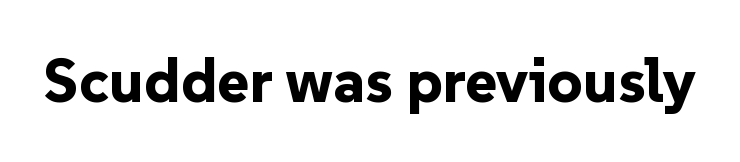
The image shows 61 px bold sans-serif type, upright; set normal letter spacing, not underlined; low stroke contrast and a medium x-height.
